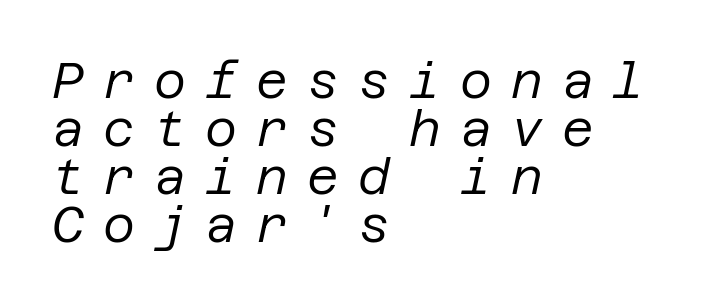
The image shows 49 px regular-weight type, italic (leaning right); set left-aligned, tight line spacing (0.98x), unusually wide letter spacing (+0.39 em), not underlined; low stroke contrast and a large x-height.
